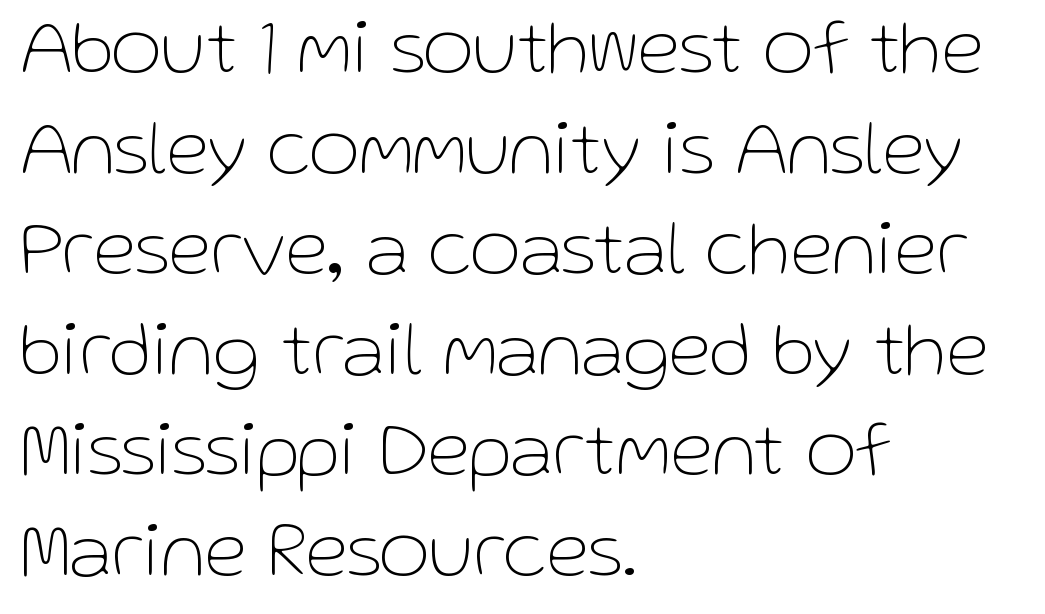
Decoration check: the copy has no underline. The font family rendered here belongs to the sans-serif group. The typography opts for an upright posture over an oblique one. A typesetter would call this proportional, since set widths differ per character. Leading: standard. Where is the straight margin? On the left.
